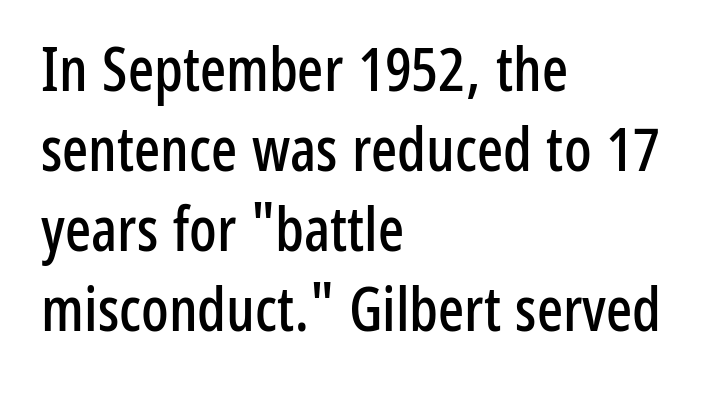
{"serif": "no", "italic": "no", "width": "condensed", "stroke_contrast": "low", "x_height": "medium", "monospaced": "no", "underline": "no", "align": "left", "line_spacing": "normal", "line_spacing_ratio": 1.31, "letter_spacing": "normal", "letter_spacing_em": 0.0, "glyph_px": 61}
